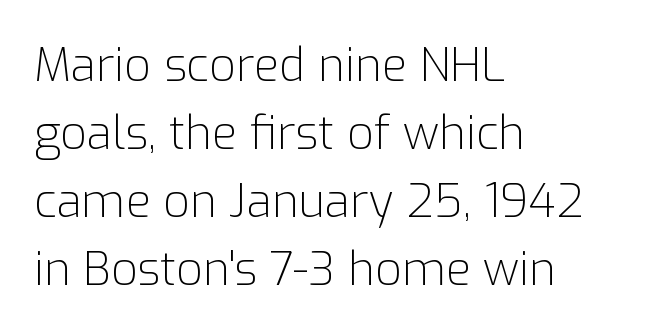
{"serif": "no", "italic": "no", "bold": "no", "weight": "light", "width": "normal", "stroke_contrast": "low", "x_height": "medium", "monospaced": "no", "underline": "no", "align": "left", "line_spacing": "normal", "line_spacing_ratio": 1.48, "letter_spacing": "normal", "letter_spacing_em": 0.0, "glyph_px": 46}
